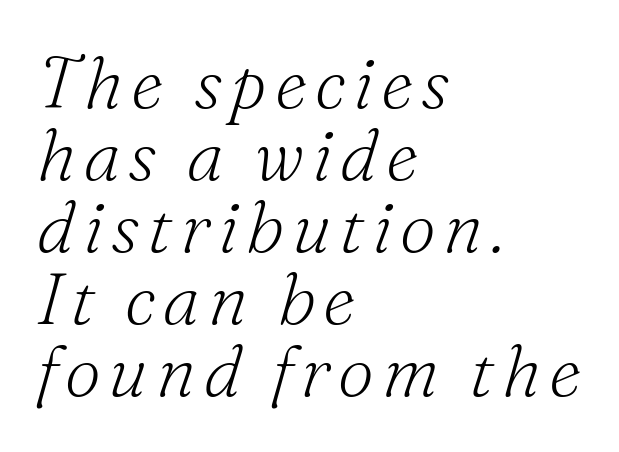
{"serif": "yes", "italic": "yes", "lean": "right", "slant_degrees": 16, "bold": "no", "weight": "light", "width": "normal", "stroke_contrast": "medium", "x_height": "small", "monospaced": "no", "underline": "no", "align": "left", "line_spacing": "tight", "line_spacing_ratio": 1.0, "glyph_px": 72}
